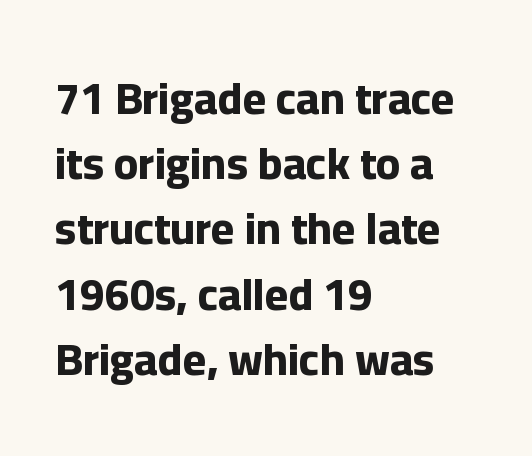
The image shows 45 px bold sans-serif type, upright; set left-aligned, normal line spacing (1.45x), normal letter spacing, not underlined; low stroke contrast and a medium x-height.
